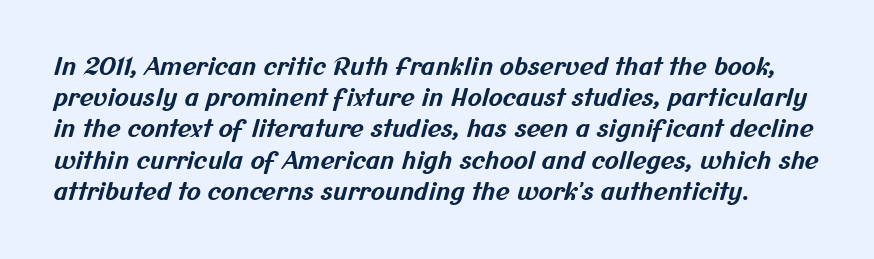
{"bold": "yes", "underline": "no", "line_spacing": "normal", "line_spacing_ratio": 1.3, "letter_spacing": "normal", "letter_spacing_em": 0.0, "glyph_px": 24}
